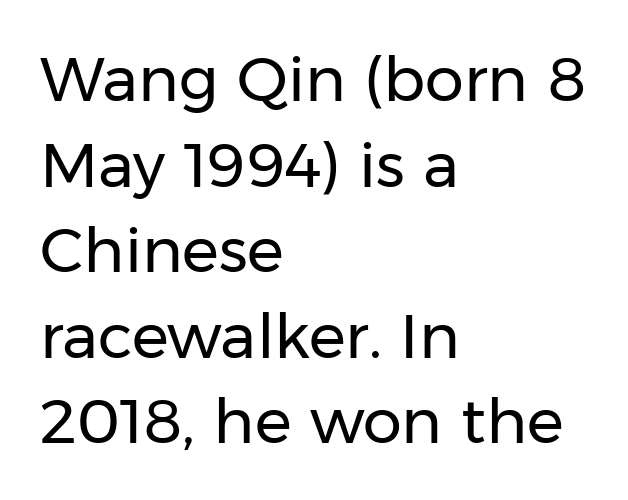
The image shows 62 px regular-weight sans-serif type, upright; set left-aligned, normal line spacing (1.38x), normal letter spacing, not underlined; low stroke contrast and a medium x-height.
